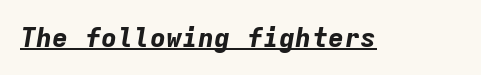
Q: Is the text bold? A: Yes.
Q: Is the text italic (slanted)? A: Yes, it leans right by about 9 degrees.
Q: Is the text underlined? A: Yes.
Q: Is the spacing between letters normal or unusually wide? A: Normal.
